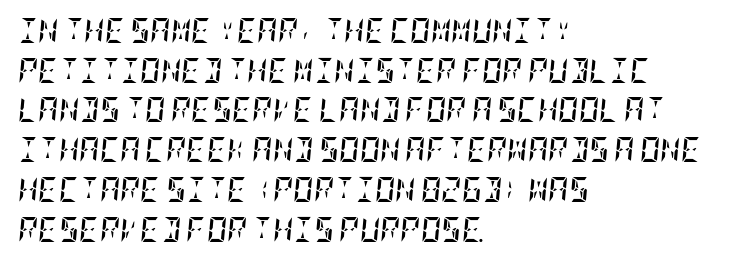
{"italic": "yes", "lean": "right", "slant_degrees": 5, "bold": "yes", "underline": "no", "align": "left", "line_spacing": "normal", "line_spacing_ratio": 1.59, "letter_spacing": "normal", "letter_spacing_em": 0.0, "glyph_px": 25}
